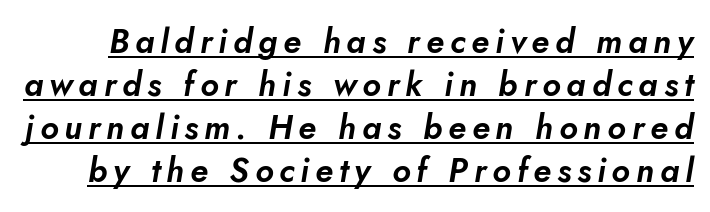
Q: Is the text italic (slanted)? A: Yes, it leans right by about 5 degrees.
Q: Is the text underlined? A: Yes.
Q: Is the spacing between lines tight, normal or loose? A: Normal.
Q: Width (condensed, normal, or wide)? A: Normal.
Q: Stroke contrast? A: Low.
Q: x-height? A: Small.
Q: Monospaced? A: No.
